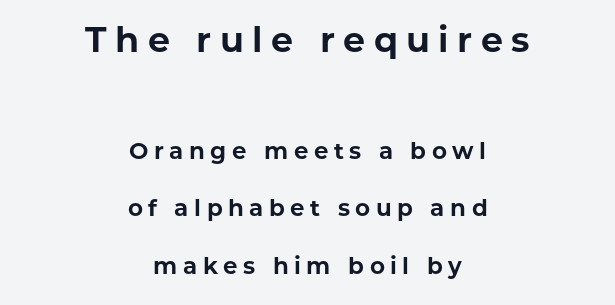
{"serif": "no", "italic": "no", "bold": "yes", "weight": "bold", "width": "normal", "stroke_contrast": "low", "x_height": "medium", "monospaced": "no", "underline": "no", "align": "center", "line_spacing": "loose", "line_spacing_ratio": 2.49, "letter_spacing": "wide", "letter_spacing_em": 0.24, "larger_block": "first", "size_ratio": 1.52, "glyph_px": 35}
